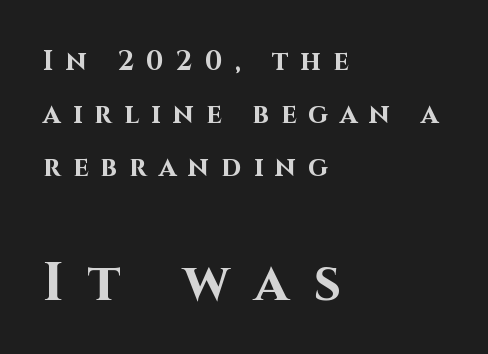
Q: Is the text bold? A: Yes.
Q: Is the text italic (slanted)? A: No, it is upright.
Q: Is the typeface a serif or a sans-serif typeface? A: Sans-serif.
Q: Is the text underlined? A: No.
Q: How is the paragraph aligned? A: Left-aligned.
Q: Is the spacing between letters normal or unusually wide? A: Unusually wide.
Q: Is the spacing between lines tight, normal or loose? A: Loose.
Q: Which block of text is set in a larger size, the first (top) or the second (bottom)? A: The second (bottom) one.
Q: Width (condensed, normal, or wide)? A: Normal.
Q: Stroke contrast? A: High.
Q: x-height? A: Large.
Q: Monospaced? A: No.
